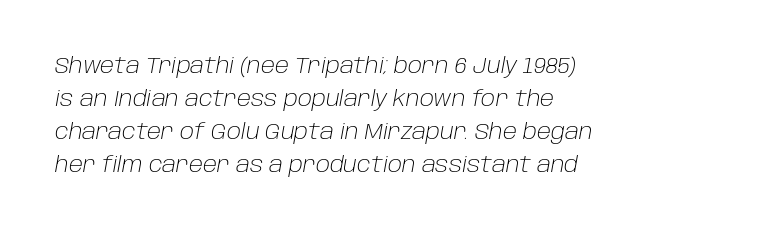
The image shows 22 px text type, italic (leaning right); set left-aligned, normal line spacing (1.5x), normal letter spacing, not underlined.
